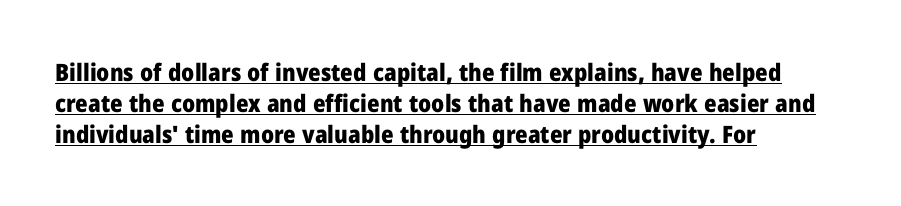
{"italic": "no", "bold": "yes", "underline": "yes", "align": "left", "line_spacing": "normal", "line_spacing_ratio": 1.29, "letter_spacing": "normal", "letter_spacing_em": 0.0, "glyph_px": 24}
